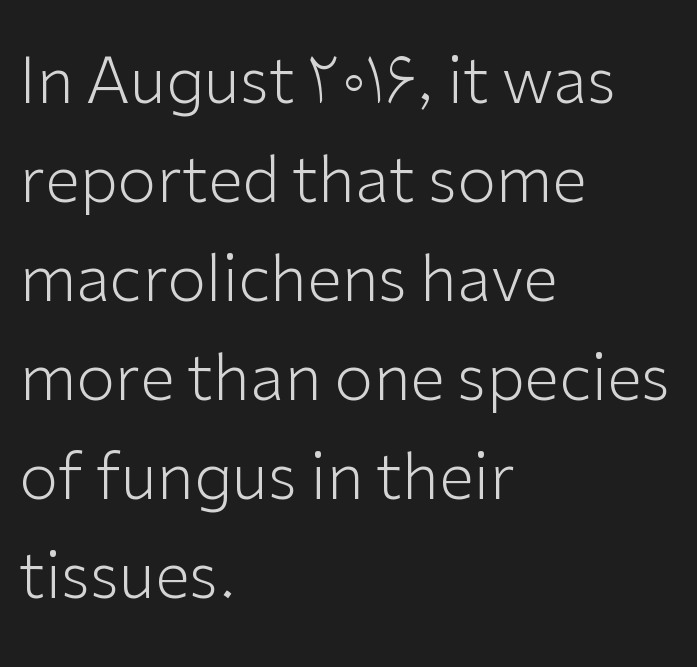
The rendering keeps characters at their native spacing. Regarding leading, the lines here are spaced in the standard way. Check the space under the baseline: it is left empty. The letters look calm and open, with moderate or lighter stems. Examine the stroke ends and you'll find no serifs.
